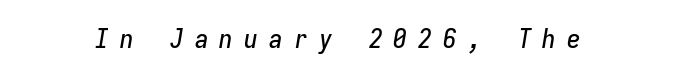
{"italic": "yes", "lean": "right", "slant_degrees": 9, "underline": "no", "letter_spacing": "wide", "letter_spacing_em": 0.42, "glyph_px": 27}
